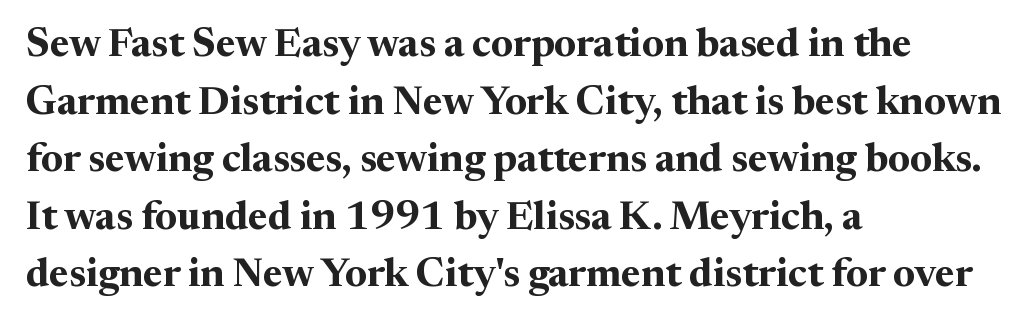
Serifs: yes, visible at the terminals of the letterforms. Is this a fixed-width face? No — the glyphs have proportional, varying widths. Thick stems and heavy bowls — unmistakably bold. Words appear dense and cohesive because spacing is normal. Anything drawn beneath the words? Only blank space.
